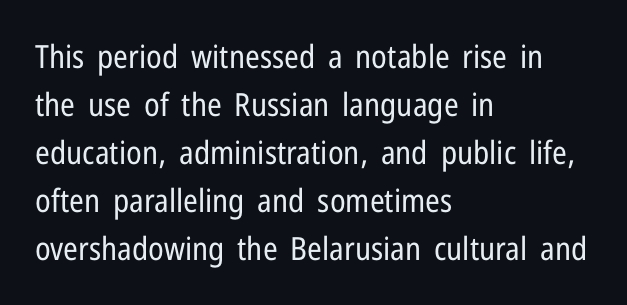
Honestly, the row spacing looks completely unremarkable. Descenders hang freely into open space. Each letter keeps its own natural width here, so spacing adapts to shape. A roman cut, with each character standing at attention. Nope, no serifs anywhere on these letters. The passage shown is not bold in any degree.
